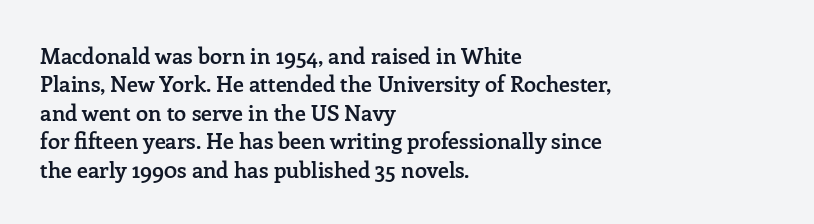
The image shows 22 px text type, upright; set left-aligned, normal line spacing (1.29x), normal letter spacing, not underlined.
